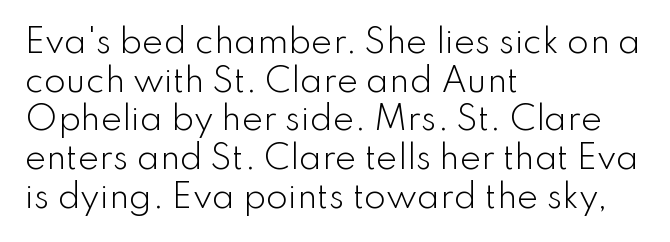
The image shows 32 px light sans-serif type, upright; set left-aligned, line spacing 1.21x, normal letter spacing, not underlined; low stroke contrast and a small x-height.
